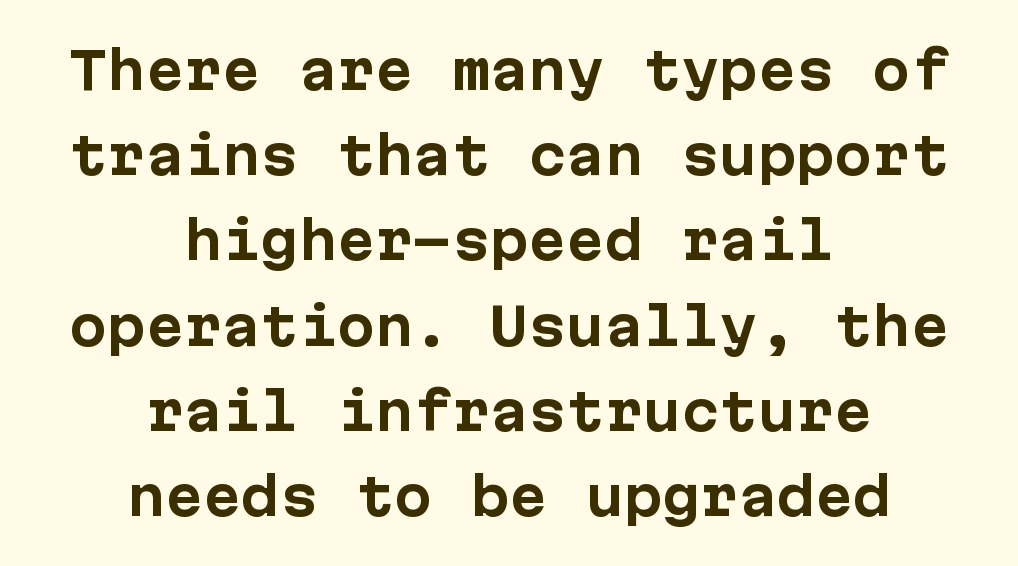
Q: Is the text bold? A: Yes.
Q: Is the text italic (slanted)? A: No, it is upright.
Q: Is the typeface a serif or a sans-serif typeface? A: Sans-serif.
Q: Is the text underlined? A: No.
Q: How is the paragraph aligned? A: Centered.
Q: Is the spacing between letters normal or unusually wide? A: Normal.
Q: Is the spacing between lines tight, normal or loose? A: Normal.
Q: Width (condensed, normal, or wide)? A: Normal.
Q: Stroke contrast? A: Low.
Q: x-height? A: Medium.
